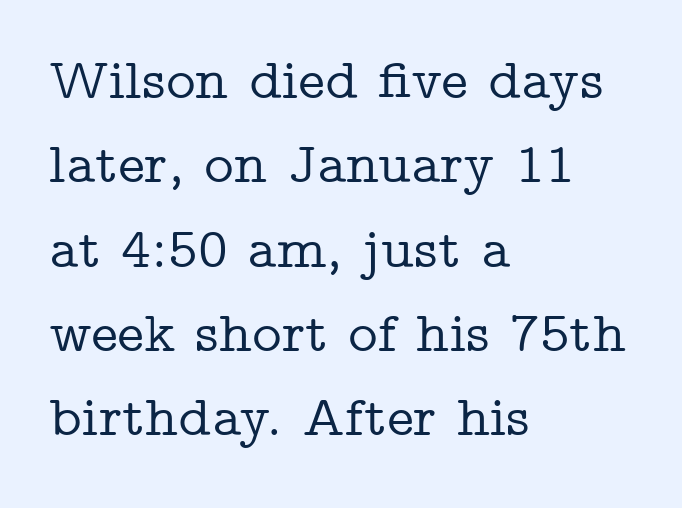
The image shows 57 px wide serif type, upright; set left-aligned, normal line spacing (1.48x), normal letter spacing, not underlined; low stroke contrast and a medium x-height.
